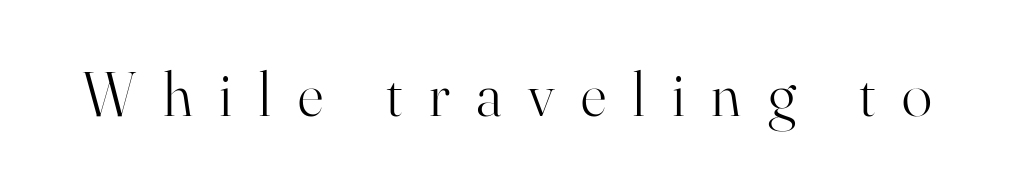
This sample has the flowing, uneven cadence of proportional lettering. A typesetter would label this face a serif. This sample uses an upright cut, with every glyph sitting square on the baseline. Plain, unruled lines of type. The tracking reads as deliberately expanded to a designer's eye. Bold? No — there's no thickening of the strokes.
